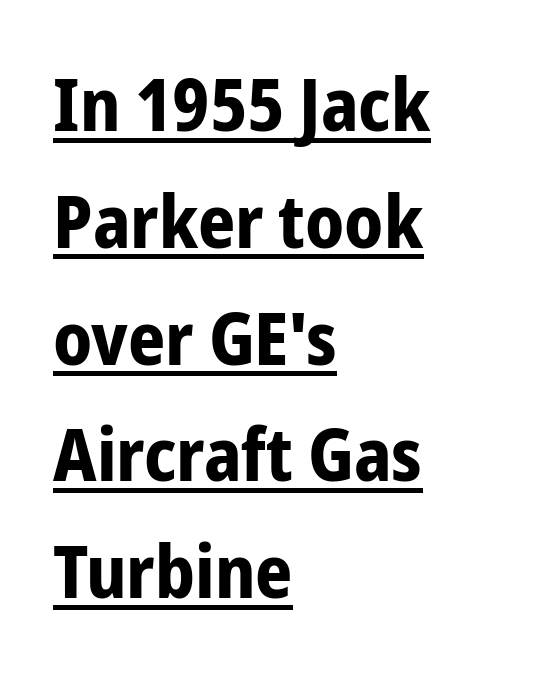
Q: Is the text bold? A: Yes.
Q: Is the text italic (slanted)? A: No, it is upright.
Q: Is the typeface a serif or a sans-serif typeface? A: Sans-serif.
Q: Is the text underlined? A: Yes.
Q: How is the paragraph aligned? A: Left-aligned.
Q: Is the spacing between letters normal or unusually wide? A: Normal.
Q: Is the spacing between lines tight, normal or loose? A: Normal.
Q: Width (condensed, normal, or wide)? A: Condensed.
Q: Stroke contrast? A: Low.
Q: x-height? A: Medium.
Q: Monospaced? A: No.
